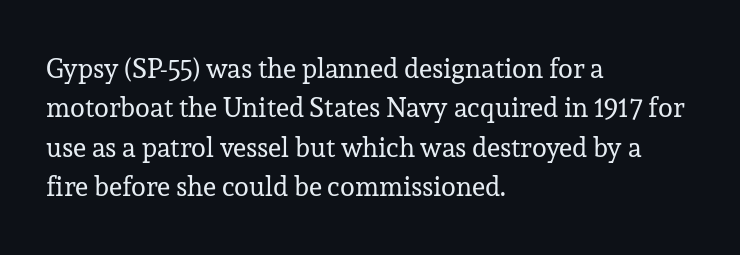
Quick note: not italic, upright. Is the stroke heavy? The answer is a plain regular-or-lighter. The setting favours the left margin, as ordinary paragraphs usually do. Has an underline been added? It has not. Tracking here is standard; glyphs follow each other at the usual distance. Line spacing here is normal.
